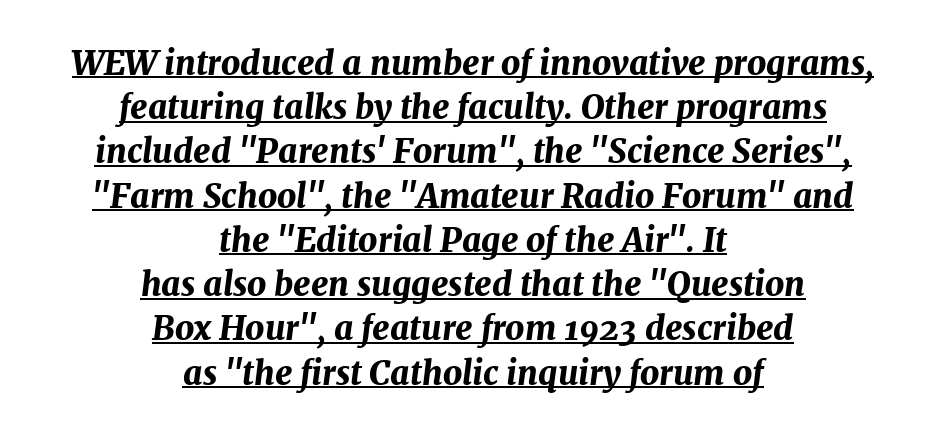
{"italic": "yes", "lean": "right", "slant_degrees": 7, "bold": "yes", "weight": "bold", "width": "normal", "stroke_contrast": "medium", "x_height": "medium", "monospaced": "no", "underline": "yes", "align": "center", "line_spacing": "normal", "line_spacing_ratio": 1.34, "letter_spacing": "normal", "letter_spacing_em": 0.0, "glyph_px": 33}
